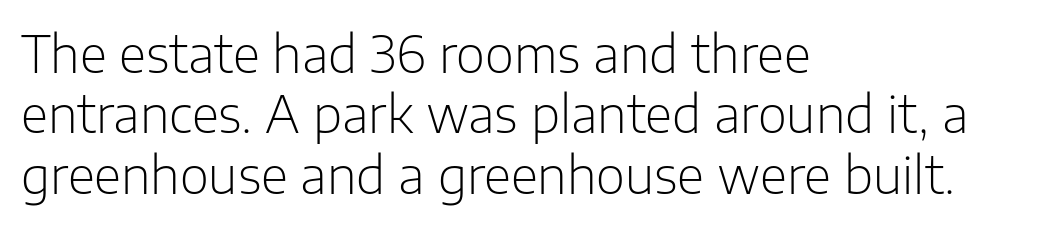
{"serif": "no", "italic": "no", "bold": "no", "weight": "light", "width": "normal", "stroke_contrast": "low", "x_height": "medium", "monospaced": "no", "underline": "no", "align": "left", "line_spacing_ratio": 1.21, "letter_spacing": "normal", "letter_spacing_em": 0.0, "glyph_px": 50}
